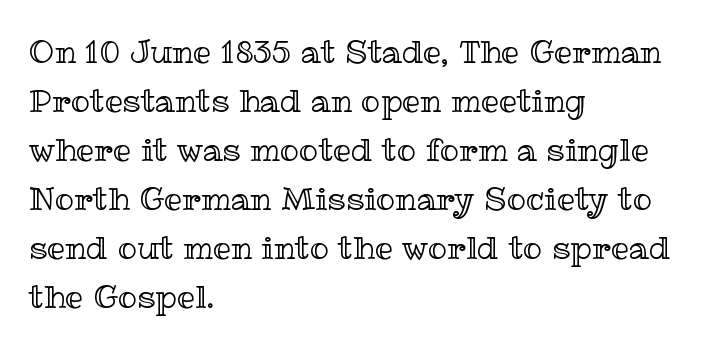
Q: Is the text italic (slanted)? A: No, it is upright.
Q: Is the text underlined? A: No.
Q: How is the paragraph aligned? A: Left-aligned.
Q: Is the spacing between letters normal or unusually wide? A: Normal.
Q: Is the spacing between lines tight, normal or loose? A: Normal.
Q: Width (condensed, normal, or wide)? A: Normal.
Q: x-height? A: Medium.
Q: Monospaced? A: No.
